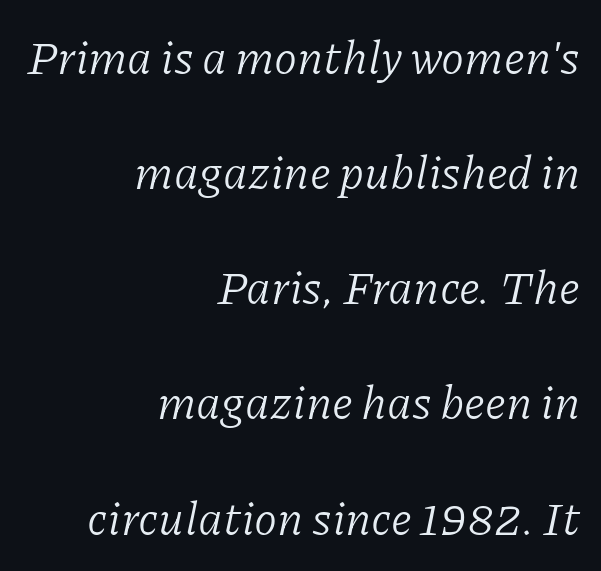
The image shows 47 px light serif type, italic (leaning right); set right-aligned, loose line spacing (2.45x), normal letter spacing, not underlined; low stroke contrast and a medium x-height.
